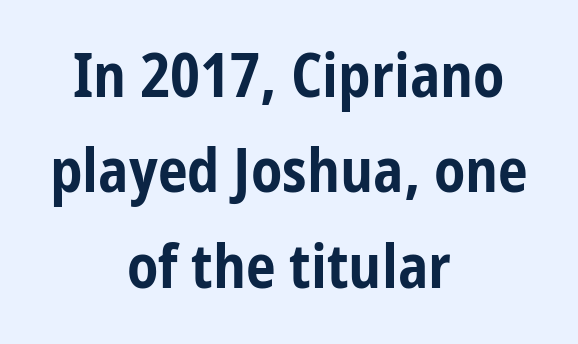
{"serif": "no", "italic": "no", "bold": "yes", "weight": "bold", "width": "condensed", "stroke_contrast": "low", "x_height": "medium", "monospaced": "no", "underline": "no", "align": "center", "line_spacing": "normal", "line_spacing_ratio": 1.59, "letter_spacing": "normal", "letter_spacing_em": 0.0, "glyph_px": 60}
